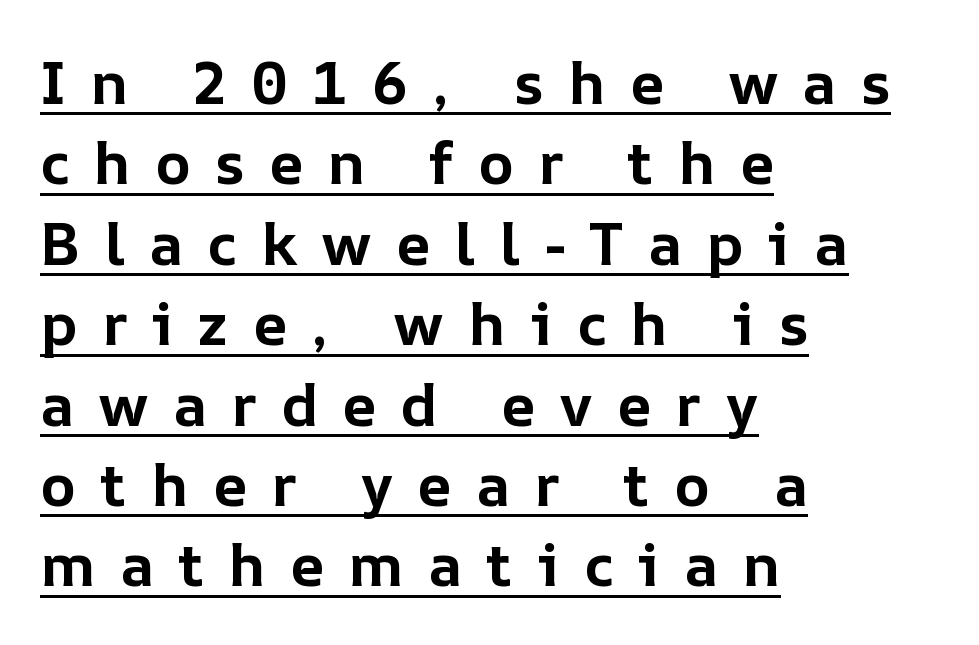
Q: Is the text bold? A: Yes.
Q: Is the text italic (slanted)? A: No, it is upright.
Q: Is the text underlined? A: Yes.
Q: How is the paragraph aligned? A: Left-aligned.
Q: Is the spacing between letters normal or unusually wide? A: Unusually wide.
Q: Is the spacing between lines tight, normal or loose? A: Normal.
Q: Width (condensed, normal, or wide)? A: Normal.
Q: Stroke contrast? A: Low.
Q: x-height? A: Medium.
Q: Monospaced? A: No.
